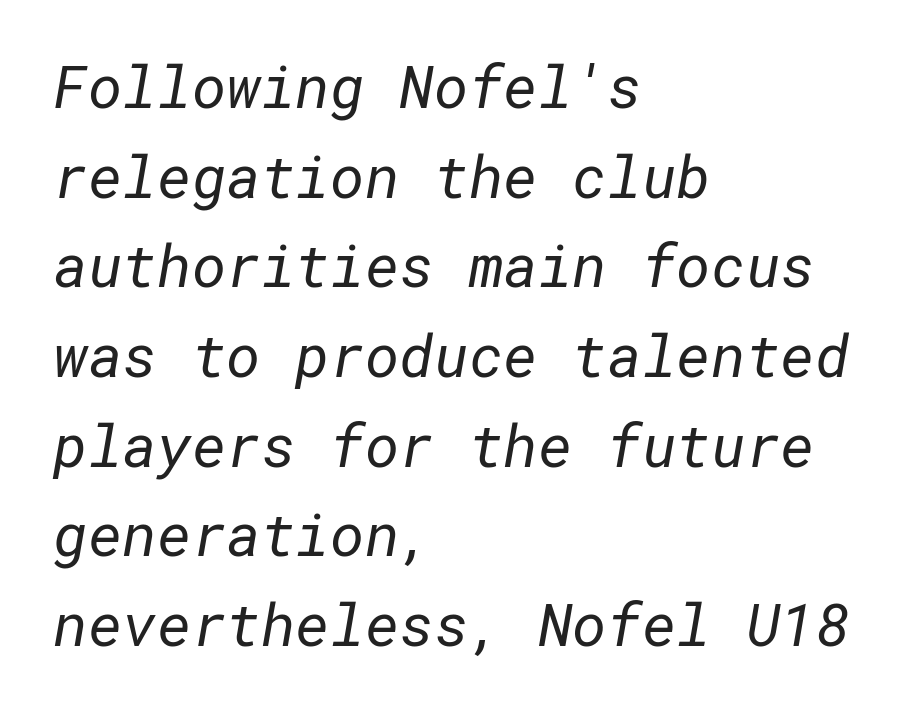
Serif or sans? Sans — the stroke terminals are bare. The letters look calm and open, with moderate or lighter stems. You could call the tracking neutral — neither tight nor loose. The area under the type is left untouched. Left-aligned paragraph, ragged on the right.
